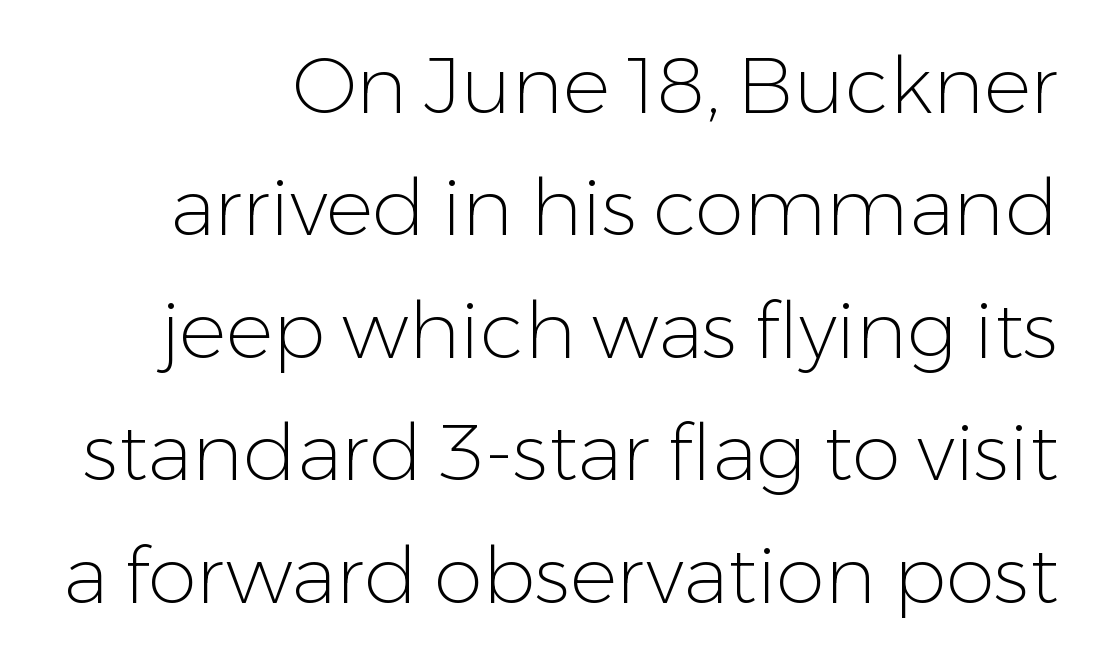
{"serif": "no", "italic": "no", "bold": "no", "weight": "light", "width": "normal", "stroke_contrast": "low", "x_height": "medium", "monospaced": "no", "underline": "no", "line_spacing": "normal", "line_spacing_ratio": 1.55, "letter_spacing": "normal", "letter_spacing_em": 0.0, "glyph_px": 79}
